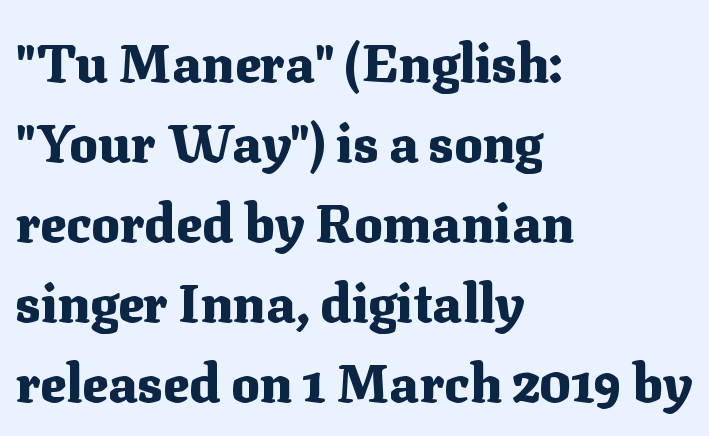
Q: Is the text bold? A: Yes.
Q: Is the text italic (slanted)? A: No, it is upright.
Q: Is the typeface a serif or a sans-serif typeface? A: Serif.
Q: Is the text underlined? A: No.
Q: How is the paragraph aligned? A: Left-aligned.
Q: Is the spacing between letters normal or unusually wide? A: Normal.
Q: Is the spacing between lines tight, normal or loose? A: Normal.
Q: Width (condensed, normal, or wide)? A: Normal.
Q: Stroke contrast? A: Medium.
Q: x-height? A: Medium.
Q: Monospaced? A: No.
